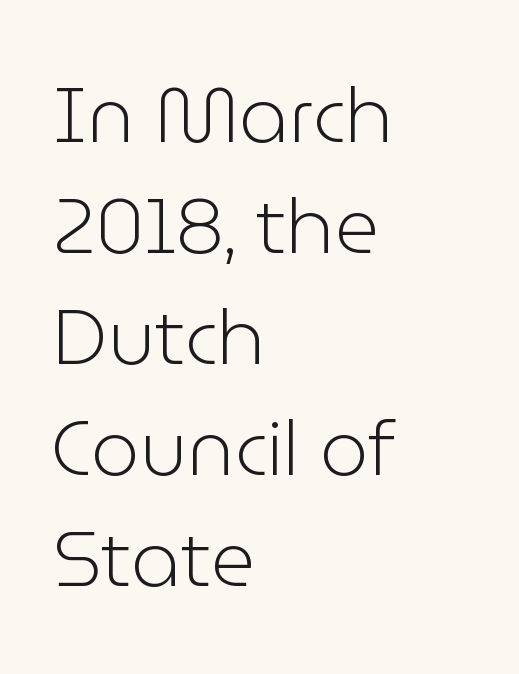
{"serif": "no", "italic": "no", "bold": "no", "weight": "light", "width": "normal", "stroke_contrast": "low", "x_height": "medium", "monospaced": "no", "underline": "no", "align": "left", "line_spacing": "normal", "line_spacing_ratio": 1.44, "letter_spacing": "normal", "letter_spacing_em": 0.0, "glyph_px": 77}
